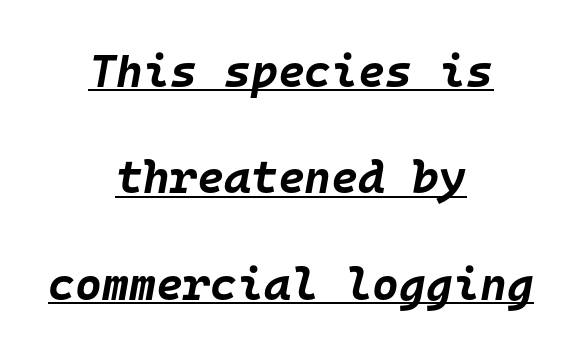
Notice how the stems are inclined rather than vertical — that's the hallmark of italics. The letters are bold, with thick, heavy strokes. The gaps between neighbouring characters are ordinary and unremarkable. The block of text is sparse from top to bottom, with ample space between rows. Leftover space on each line is divided equally before and after the words. Spacing verdict: monospaced, one width for all characters.
